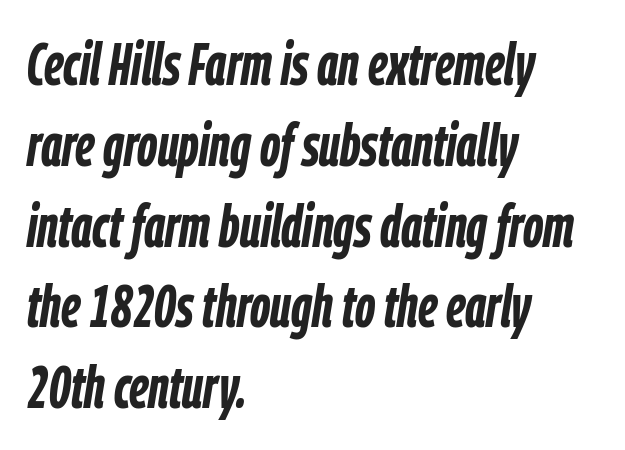
Q: Is the text bold? A: Yes.
Q: Is the text italic (slanted)? A: Yes, it leans right by about 9 degrees.
Q: Is the text underlined? A: No.
Q: How is the paragraph aligned? A: Left-aligned.
Q: Is the spacing between letters normal or unusually wide? A: Normal.
Q: Is the spacing between lines tight, normal or loose? A: Normal.
Q: Width (condensed, normal, or wide)? A: Condensed.
Q: Stroke contrast? A: Low.
Q: x-height? A: Medium.
Q: Monospaced? A: No.
